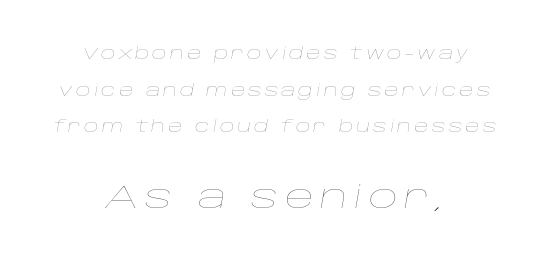
{"italic": "yes", "lean": "right", "slant_degrees": 10, "bold": "no", "weight": "thin", "width": "wide", "stroke_contrast": "low", "x_height": "large", "monospaced": "no", "underline": "no", "align": "center", "line_spacing": "loose", "line_spacing_ratio": 2.29, "larger_block": "second", "size_ratio": 2.0, "glyph_px": 32}
